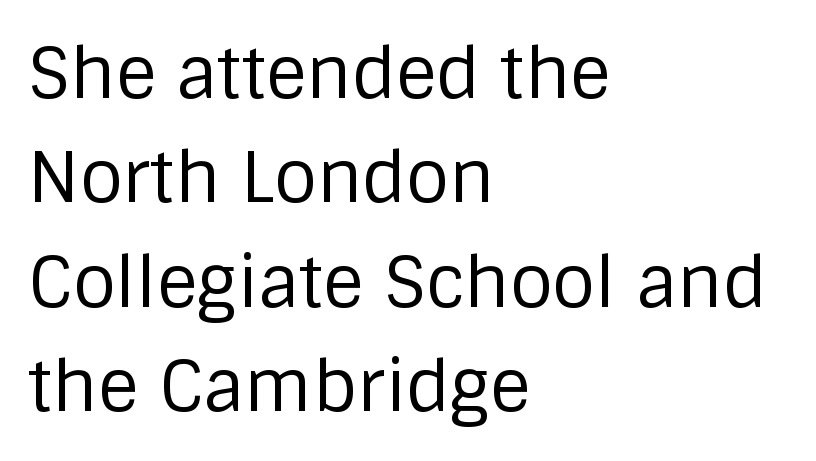
The image shows 70 px regular-weight sans-serif type, upright; set left-aligned, normal line spacing (1.49x), normal letter spacing, not underlined; low stroke contrast and a large x-height.
